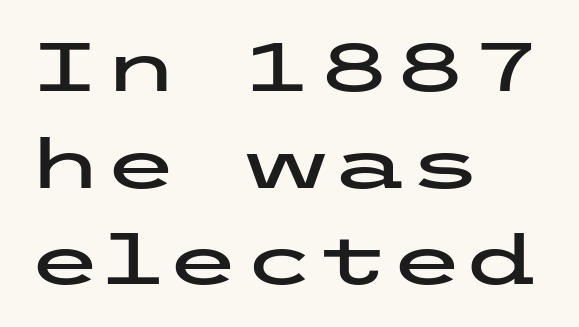
The image shows 69 px wide sans-serif type, upright; set left-aligned, normal line spacing (1.4x), normal letter spacing, not underlined; low stroke contrast and a medium x-height.
